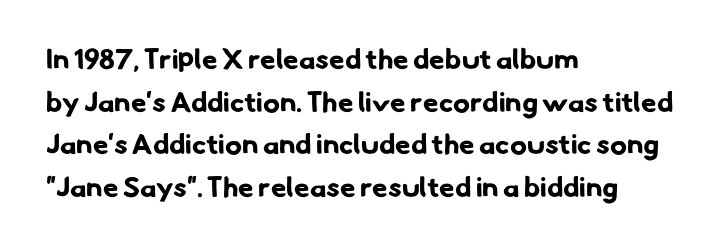
Leftover space on each line is placed entirely after the last word. A typesetter would call this leading conventional body-copy spacing. Check under the words: just untouched page. The letters advance in unequal steps, a hallmark of proportional type. In terms of letterform style, serifs are entirely absent. Heft: maximum for text — a bold.
